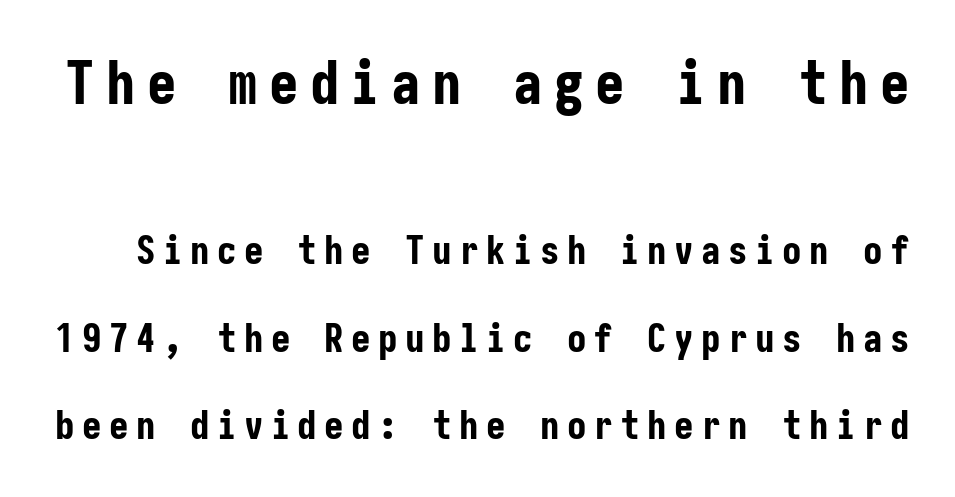
{"serif": "no", "italic": "no", "bold": "yes", "weight": "bold", "width": "condensed", "stroke_contrast": "low", "x_height": "medium", "underline": "no", "line_spacing": "loose", "line_spacing_ratio": 2.24, "larger_block": "first", "size_ratio": 1.51, "glyph_px": 59}
